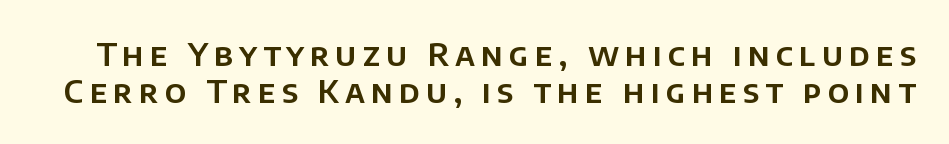
Q: Is the text italic (slanted)? A: No, it is upright.
Q: Is the typeface a serif or a sans-serif typeface? A: Sans-serif.
Q: Is the text underlined? A: No.
Q: Is the spacing between lines tight, normal or loose? A: Tight.
Q: Width (condensed, normal, or wide)? A: Normal.
Q: Stroke contrast? A: Low.
Q: x-height? A: Large.
Q: Monospaced? A: No.
